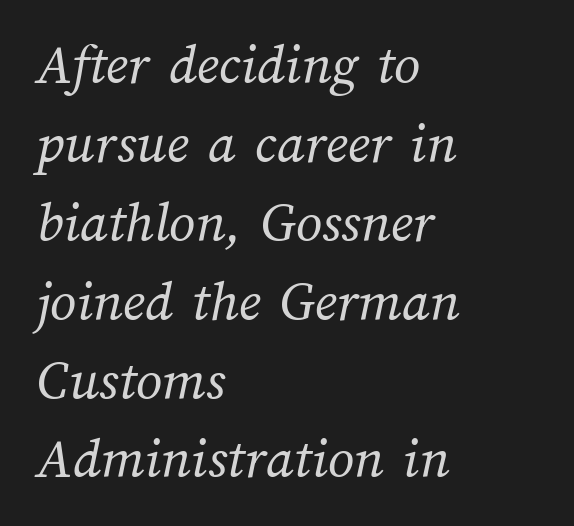
{"bold": "no", "weight": "regular", "width": "normal", "stroke_contrast": "medium", "x_height": "medium", "monospaced": "no", "underline": "no", "align": "left", "line_spacing": "normal", "line_spacing_ratio": 1.36, "letter_spacing": "normal", "letter_spacing_em": 0.0, "glyph_px": 58}
